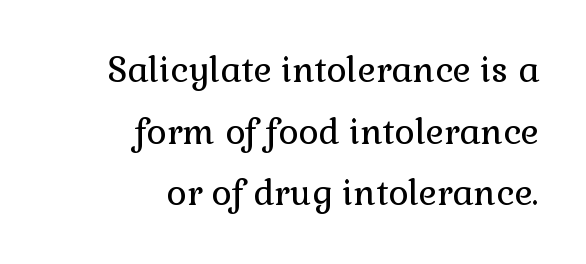
Q: Is the text bold? A: No.
Q: Is the text italic (slanted)? A: No, it is upright.
Q: Is the typeface a serif or a sans-serif typeface? A: Serif.
Q: Is the text underlined? A: No.
Q: How is the paragraph aligned? A: Right-aligned.
Q: Is the spacing between letters normal or unusually wide? A: Normal.
Q: Width (condensed, normal, or wide)? A: Normal.
Q: Stroke contrast? A: Low.
Q: x-height? A: Medium.
Q: Monospaced? A: No.
